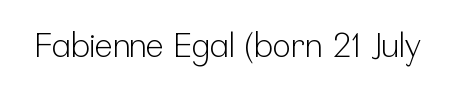
Tall strokes in this sample are plumb rather than angled. Observe the ordinary spacing: letters are neighbours, not strangers. The area under the type is left untouched. Nothing heavy about these letters — not bold at all.
